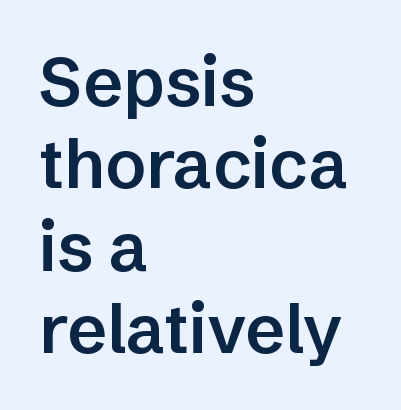
Q: Is the text bold? A: Semi-bold.
Q: Is the text italic (slanted)? A: No, it is upright.
Q: Is the typeface a serif or a sans-serif typeface? A: Sans-serif.
Q: Is the text underlined? A: No.
Q: How is the paragraph aligned? A: Left-aligned.
Q: Is the spacing between letters normal or unusually wide? A: Normal.
Q: Width (condensed, normal, or wide)? A: Normal.
Q: Stroke contrast? A: Low.
Q: x-height? A: Medium.
Q: Monospaced? A: No.
